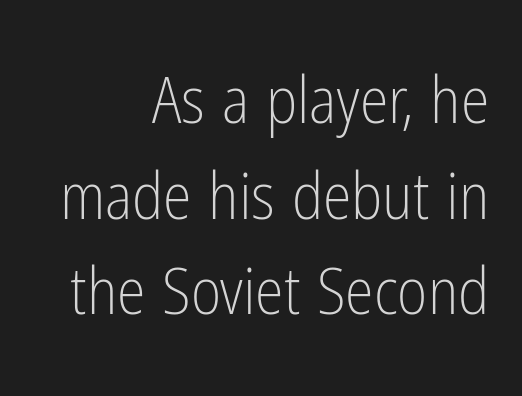
{"serif": "no", "italic": "no", "bold": "no", "weight": "light", "width": "condensed", "stroke_contrast": "low", "x_height": "medium", "monospaced": "no", "underline": "no", "align": "right", "line_spacing": "normal", "line_spacing_ratio": 1.47, "letter_spacing": "normal", "letter_spacing_em": 0.0, "glyph_px": 65}
